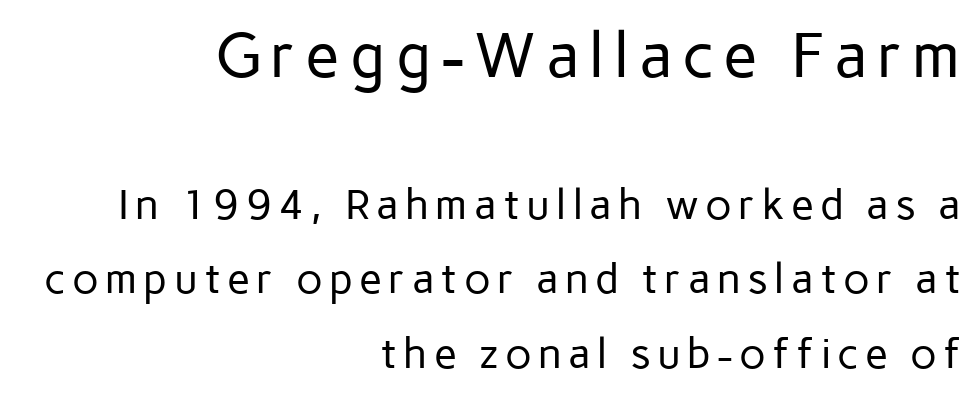
Stroke mass is kept to a normal reading level or below. Character widths vary here, with narrow letters taking less room than wide ones. The text was rendered using a sans face with plain stroke endings. In this sample the first text group is rendered at the bigger scale. Type without underlining. A student would call this right alignment; a typographer would say flush right, rag left.
